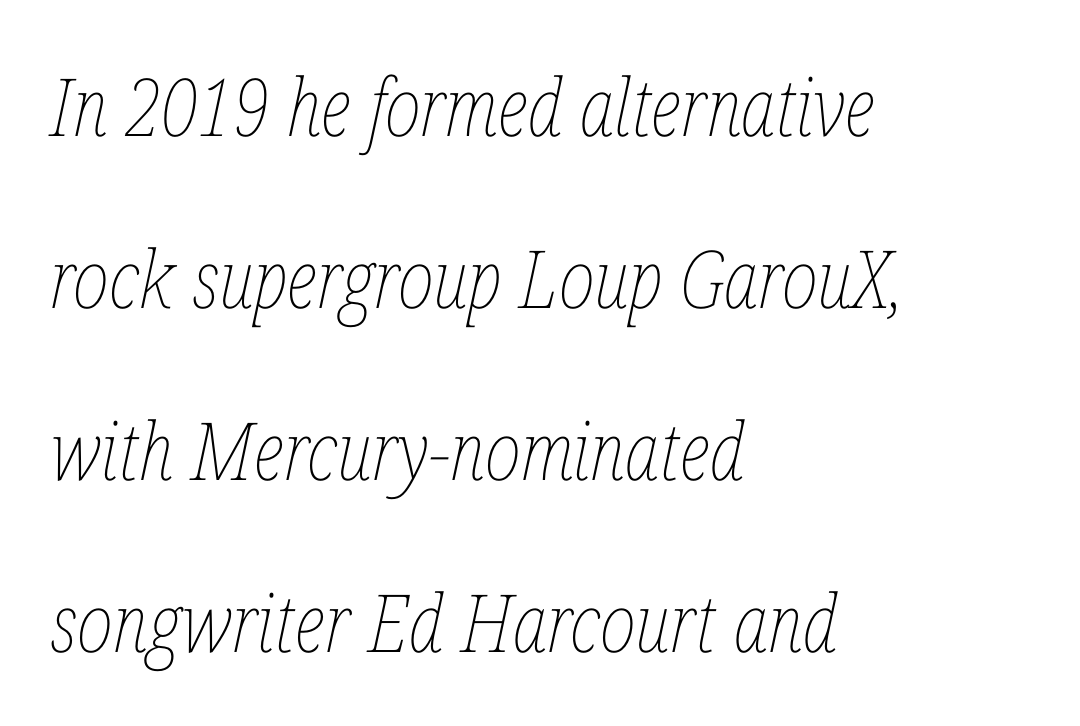
Weight: not bold — regular or lighter. Each word holds together tightly as a unit, with standard inter-letter gaps. Honestly, there is no underline to notice here at all. The text block is weighted toward the left margin, trailing off unevenly rightward.
